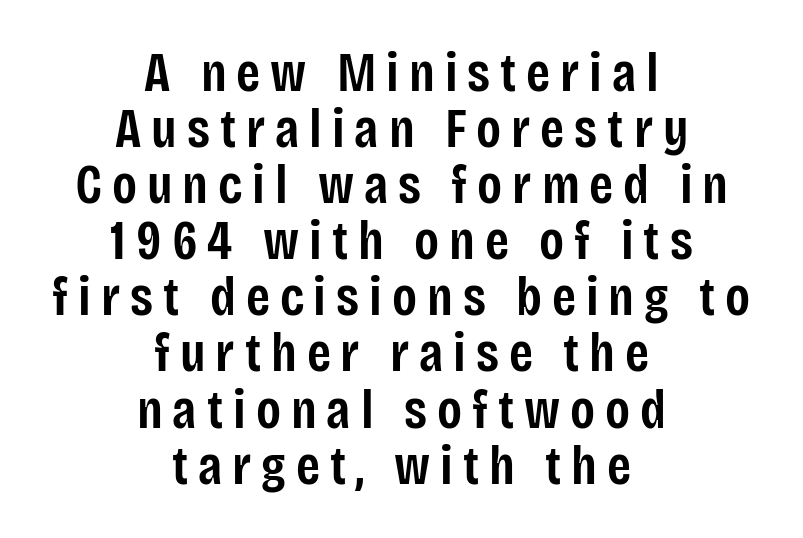
{"serif": "no", "italic": "no", "bold": "semi", "weight": "semibold", "width": "condensed", "stroke_contrast": "low", "x_height": "large", "monospaced": "no", "underline": "no", "align": "center", "line_spacing": "tight", "line_spacing_ratio": 1.02, "glyph_px": 55}
